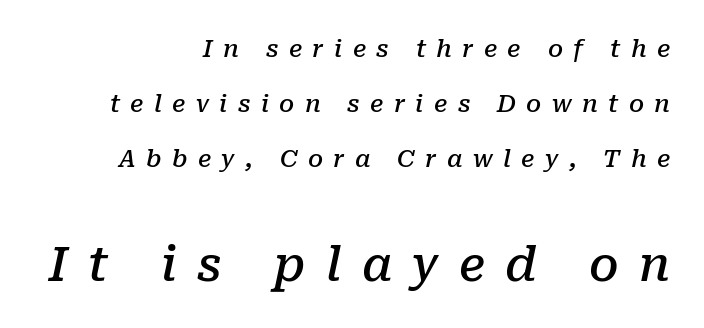
{"serif": "yes", "italic": "yes", "lean": "right", "slant_degrees": 10, "bold": "semi", "weight": "semibold", "width": "normal", "stroke_contrast": "low", "x_height": "medium", "monospaced": "no", "underline": "no", "align": "right", "line_spacing": "loose", "line_spacing_ratio": 2.3, "letter_spacing": "wide", "letter_spacing_em": 0.43, "larger_block": "second", "size_ratio": 1.96, "glyph_px": 47}
